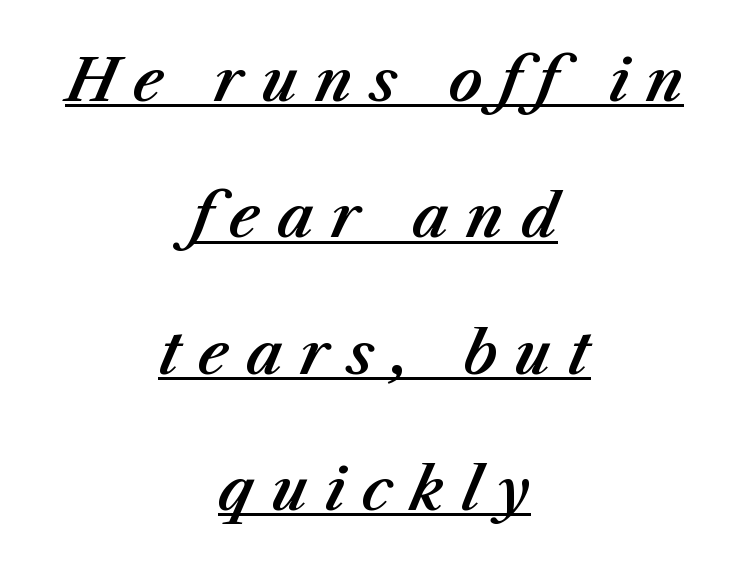
Both edges are ragged and mirror each other, which tells us the setting is centered. Somebody hit Ctrl+U on this one — the words are underlined. Inter-character spacing is expanded well beyond the font's built-in metrics. Each new line begins a long way beneath the previous one. The specimen reads as italic at a glance.
